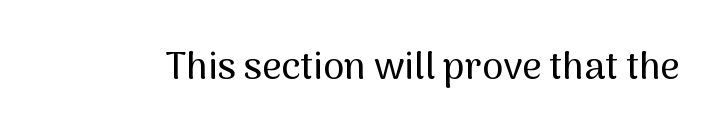
Q: Is the text italic (slanted)? A: No, it is upright.
Q: Is the typeface a serif or a sans-serif typeface? A: Sans-serif.
Q: Is the text underlined? A: No.
Q: Is the spacing between letters normal or unusually wide? A: Normal.
Q: Width (condensed, normal, or wide)? A: Normal.
Q: Stroke contrast? A: Medium.
Q: x-height? A: Medium.
Q: Monospaced? A: No.
